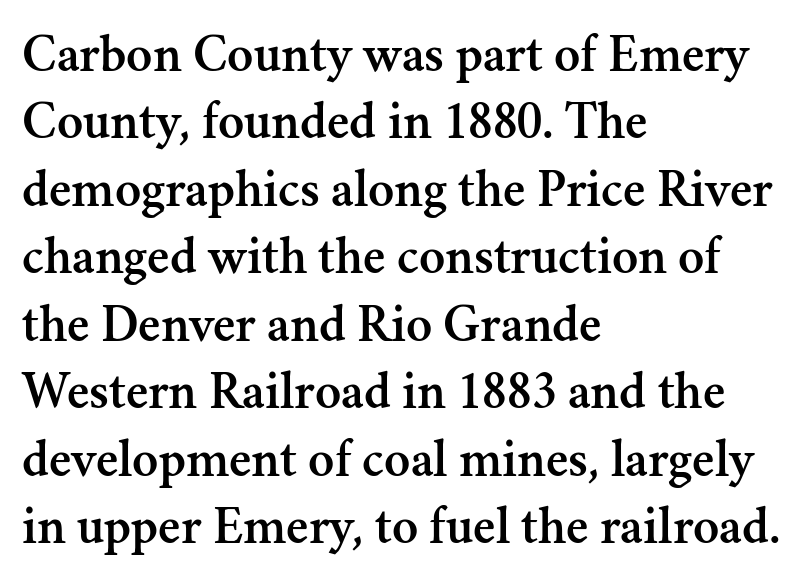
Evenly set lines give the paragraph a standard silhouette. This sample is left-justified, so line endings fall wherever the words run out. Ordinary non-slanted type is in use. Character widths vary here, with narrow letters taking less room than wide ones. Check under the words: just untouched page. Nothing unusual about the tracking: characters are spaced as the font intends.
